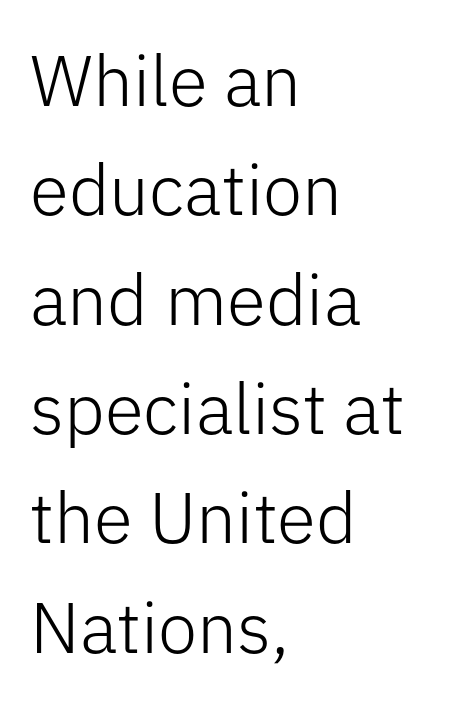
Counters stay open thanks to moderate or lighter strokes. The gaps between neighbouring characters are ordinary and unremarkable. The area under the type is left untouched. Varying glyph widths throughout — classic text-font behaviour. Posture: straight, roman, zero tilt. The block of text has a typical density, with ordinary space between rows.
